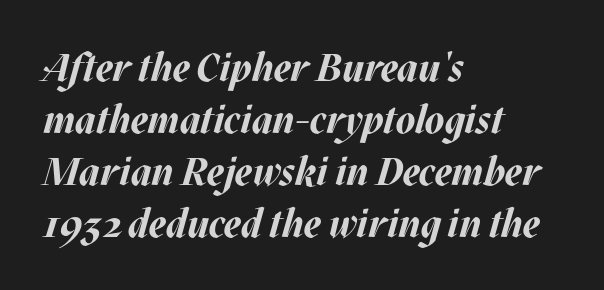
{"italic": "yes", "lean": "right", "slant_degrees": 17, "bold": "yes", "weight": "bold", "width": "normal", "stroke_contrast": "medium", "x_height": "large", "monospaced": "no", "underline": "no", "align": "left", "line_spacing": "normal", "line_spacing_ratio": 1.33, "letter_spacing": "normal", "letter_spacing_em": 0.0, "glyph_px": 39}
